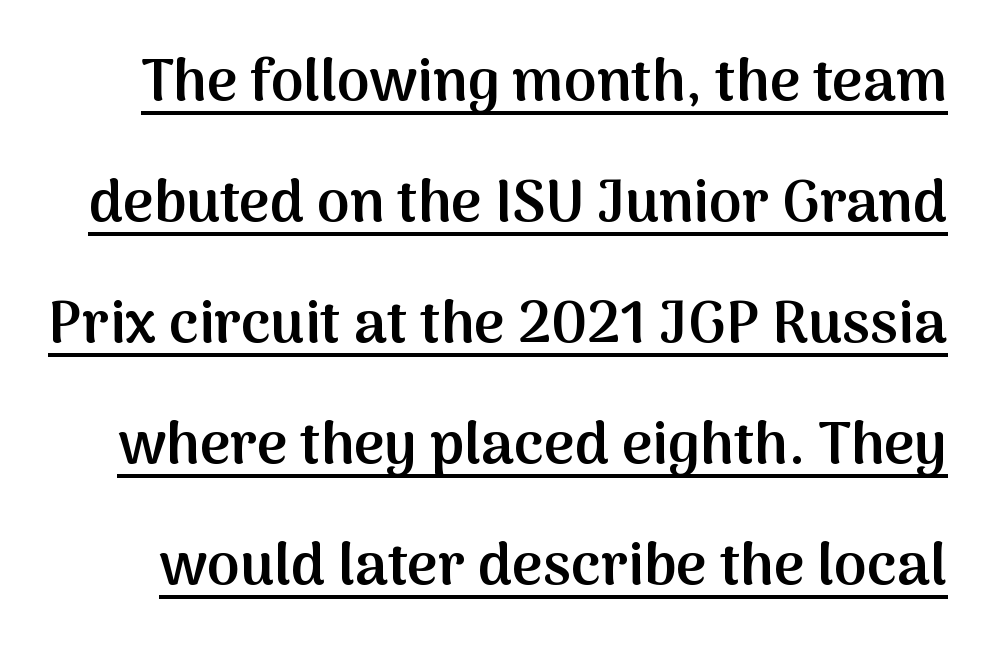
{"serif": "no", "italic": "no", "bold": "semi", "weight": "semibold", "width": "normal", "stroke_contrast": "medium", "x_height": "medium", "monospaced": "no", "underline": "yes", "line_spacing": "loose", "line_spacing_ratio": 2.05, "letter_spacing": "normal", "letter_spacing_em": 0.0, "glyph_px": 59}
